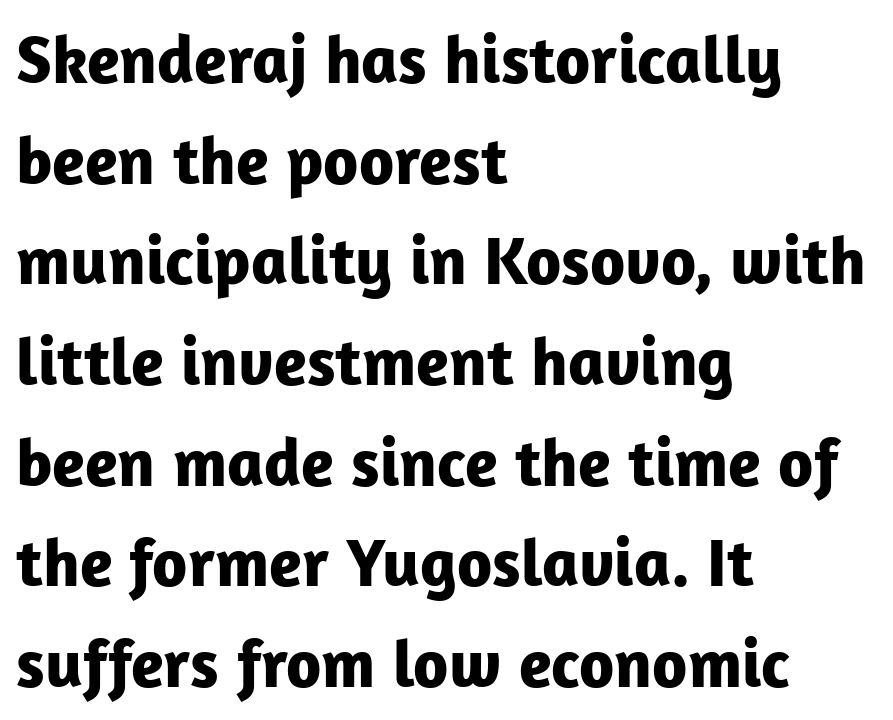
{"serif": "no", "italic": "no", "bold": "yes", "weight": "bold", "width": "normal", "stroke_contrast": "low", "x_height": "medium", "monospaced": "no", "underline": "no", "align": "left", "line_spacing": "normal", "line_spacing_ratio": 1.48, "letter_spacing": "normal", "letter_spacing_em": 0.0, "glyph_px": 68}
